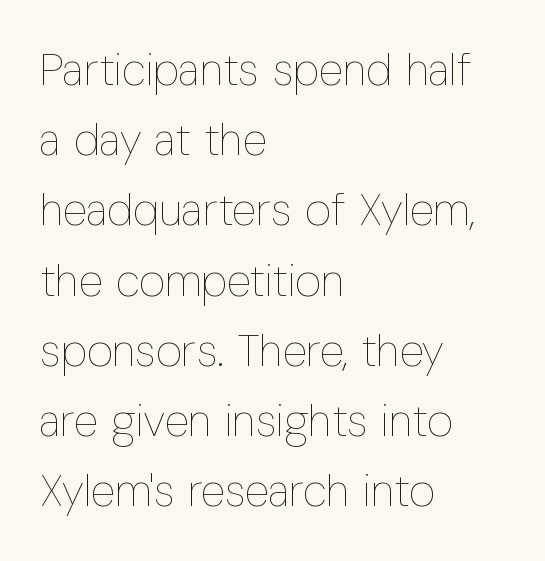
{"italic": "no", "bold": "no", "weight": "thin", "width": "condensed", "stroke_contrast": "low", "x_height": "medium", "monospaced": "no", "underline": "no", "align": "left", "line_spacing": "normal", "line_spacing_ratio": 1.56, "letter_spacing": "normal", "letter_spacing_em": 0.0, "glyph_px": 45}
